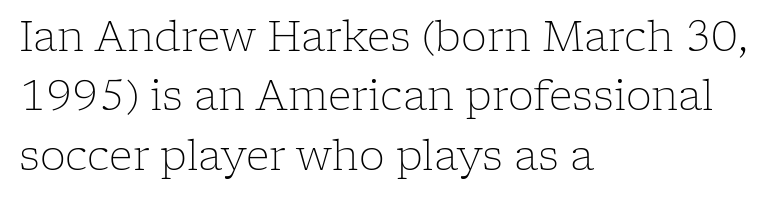
The image shows 41 px light serif type, upright; set left-aligned, normal line spacing (1.45x), normal letter spacing, not underlined; low stroke contrast and a medium x-height.
